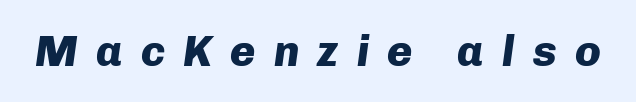
Q: Is the text bold? A: Yes.
Q: Is the text italic (slanted)? A: Yes, it leans right by about 8 degrees.
Q: Is the text underlined? A: No.
Q: Is the spacing between letters normal or unusually wide? A: Unusually wide.
Q: Width (condensed, normal, or wide)? A: Normal.
Q: Stroke contrast? A: Low.
Q: x-height? A: Medium.
Q: Monospaced? A: No.
